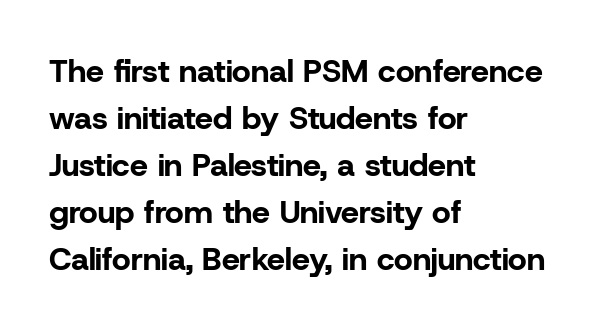
The image shows 32 px bold sans-serif type, upright; set left-aligned, normal line spacing (1.47x), normal letter spacing, not underlined; low stroke contrast and a medium x-height.
